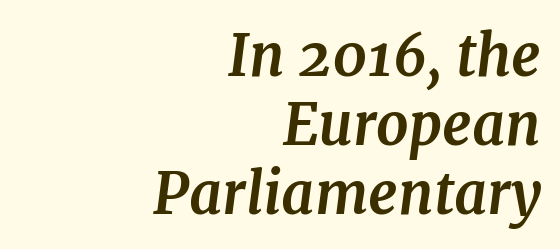
{"serif": "yes", "italic": "yes", "lean": "right", "slant_degrees": 7, "bold": "yes", "weight": "bold", "width": "normal", "stroke_contrast": "medium", "x_height": "medium", "monospaced": "no", "underline": "no", "align": "right", "line_spacing_ratio": 1.21, "letter_spacing": "normal", "letter_spacing_em": 0.0, "glyph_px": 57}
